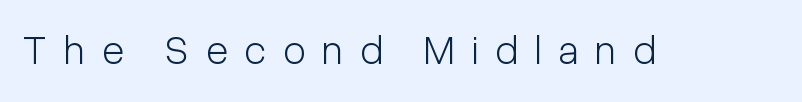
Q: Is the text bold? A: No.
Q: Is the text italic (slanted)? A: No, it is upright.
Q: Is the typeface a serif or a sans-serif typeface? A: Sans-serif.
Q: Is the text underlined? A: No.
Q: Is the spacing between letters normal or unusually wide? A: Unusually wide.
Q: Width (condensed, normal, or wide)? A: Condensed.
Q: Stroke contrast? A: Low.
Q: x-height? A: Medium.
Q: Monospaced? A: No.
